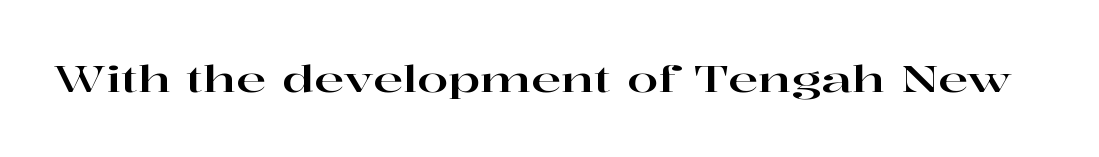
Q: Is the text italic (slanted)? A: No, it is upright.
Q: Is the typeface a serif or a sans-serif typeface? A: Serif.
Q: Is the text underlined? A: No.
Q: Is the spacing between letters normal or unusually wide? A: Normal.
Q: Width (condensed, normal, or wide)? A: Wide.
Q: Stroke contrast? A: High.
Q: x-height? A: Medium.
Q: Monospaced? A: No.
